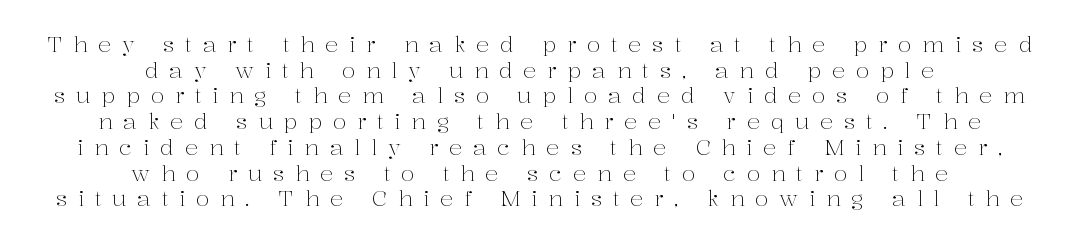
Q: Is the text bold? A: No.
Q: Is the text italic (slanted)? A: No, it is upright.
Q: Is the text underlined? A: No.
Q: How is the paragraph aligned? A: Centered.
Q: Is the spacing between letters normal or unusually wide? A: Unusually wide.
